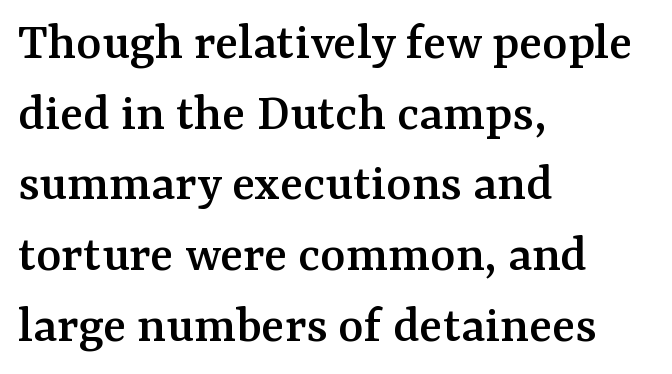
{"serif": "yes", "italic": "no", "width": "normal", "stroke_contrast": "medium", "x_height": "medium", "monospaced": "no", "underline": "no", "align": "left", "line_spacing": "normal", "line_spacing_ratio": 1.31, "letter_spacing": "normal", "letter_spacing_em": 0.0, "glyph_px": 54}
